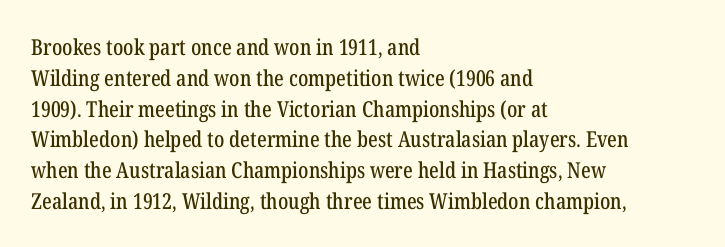
The image shows 22 px text type, upright; set left-aligned, normal line spacing (1.4x), normal letter spacing, not underlined.
